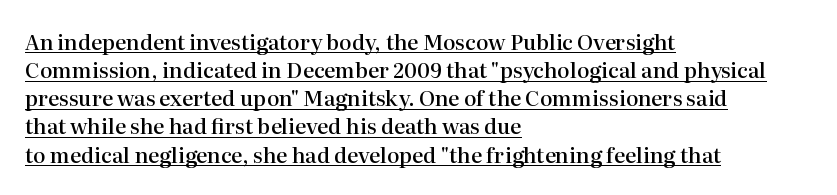
The image shows 21 px text type, upright; set left-aligned, normal line spacing (1.34x), normal letter spacing, underlined.
